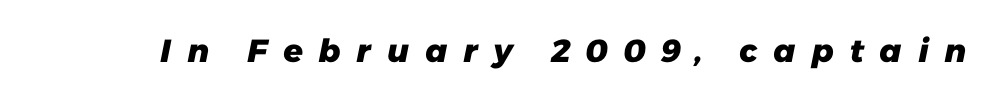
Has an underline been added? It has not. Spacing verdict: proportional, widths tailored to each character. Caption: expanded tracking, letters set apart. Letterform terminals end flat and unadorned throughout the passage.
